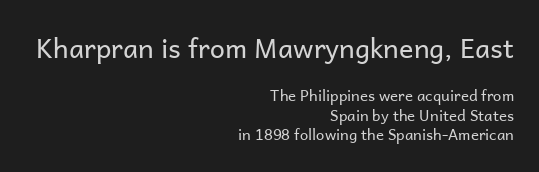
Q: Is the text bold? A: No.
Q: Is the text italic (slanted)? A: No, it is upright.
Q: Is the text underlined? A: No.
Q: How is the paragraph aligned? A: Right-aligned.
Q: Is the spacing between letters normal or unusually wide? A: Normal.
Q: Is the spacing between lines tight, normal or loose? A: Normal.
Q: Which block of text is set in a larger size, the first (top) or the second (bottom)? A: The first (top) one.
